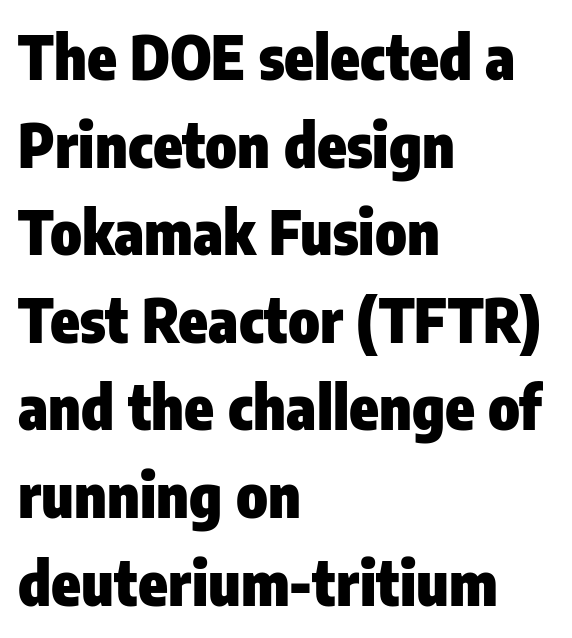
Q: Is the text bold? A: Yes.
Q: Is the text italic (slanted)? A: No, it is upright.
Q: Is the typeface a serif or a sans-serif typeface? A: Sans-serif.
Q: Is the text underlined? A: No.
Q: How is the paragraph aligned? A: Left-aligned.
Q: Is the spacing between letters normal or unusually wide? A: Normal.
Q: Is the spacing between lines tight, normal or loose? A: Normal.
Q: Width (condensed, normal, or wide)? A: Condensed.
Q: Stroke contrast? A: Low.
Q: x-height? A: Medium.
Q: Monospaced? A: No.
